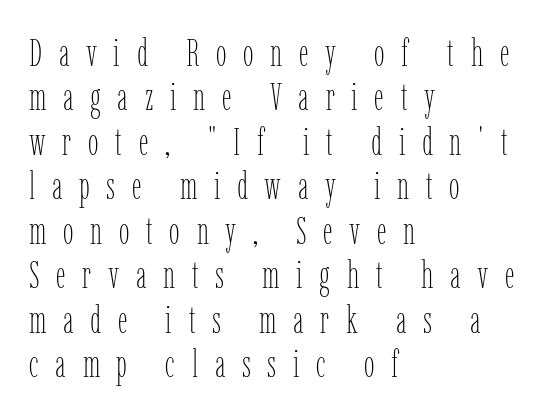
The letters are spread apart with noticeably loose tracking. Is the type heavy? It reads as light-to-regular instead. Letters rest on an invisible, unmarked baseline. All the whitespace from short lines collects on the right. The passage shown is typed in a proportional face where columns would drift.
